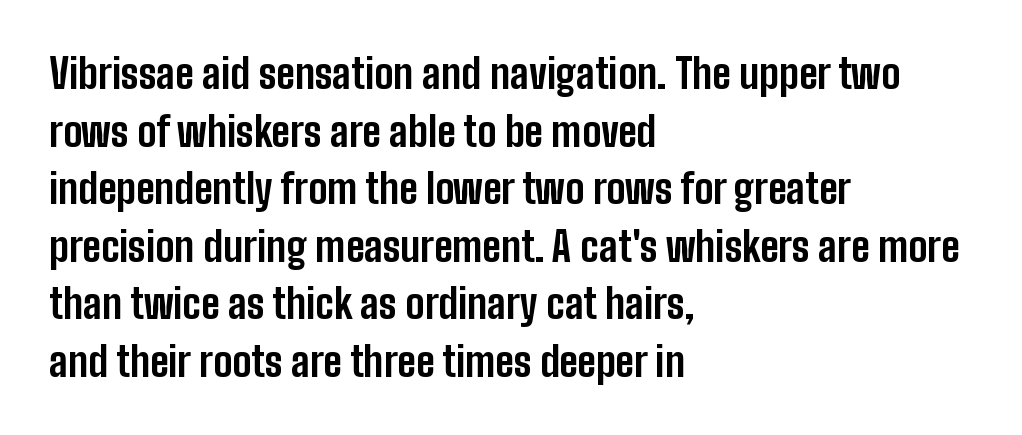
Q: Is the text bold? A: Yes.
Q: Is the text italic (slanted)? A: No, it is upright.
Q: Is the typeface a serif or a sans-serif typeface? A: Sans-serif.
Q: Is the text underlined? A: No.
Q: How is the paragraph aligned? A: Left-aligned.
Q: Is the spacing between letters normal or unusually wide? A: Normal.
Q: Is the spacing between lines tight, normal or loose? A: Normal.
Q: Width (condensed, normal, or wide)? A: Condensed.
Q: Stroke contrast? A: Low.
Q: x-height? A: Medium.
Q: Monospaced? A: No.
